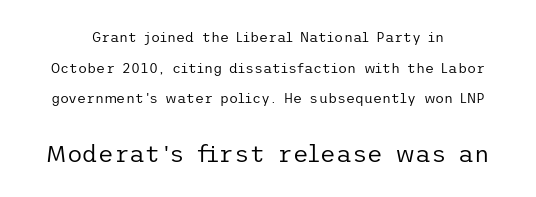
Q: Is the text bold? A: No.
Q: Is the text italic (slanted)? A: No, it is upright.
Q: Is the text underlined? A: No.
Q: Is the spacing between letters normal or unusually wide? A: Normal.
Q: Is the spacing between lines tight, normal or loose? A: Loose.
Q: Which block of text is set in a larger size, the first (top) or the second (bottom)? A: The second (bottom) one.
